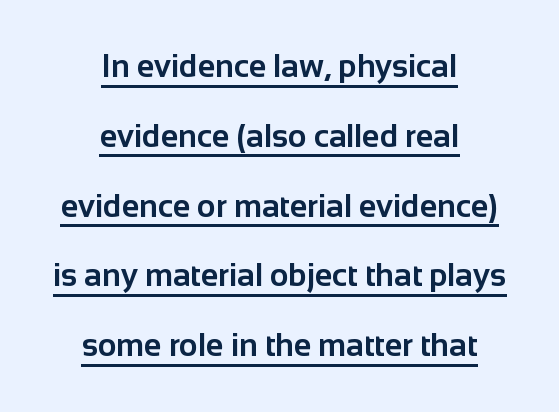
Q: Is the text bold? A: Yes.
Q: Is the text italic (slanted)? A: No, it is upright.
Q: Is the typeface a serif or a sans-serif typeface? A: Sans-serif.
Q: Is the text underlined? A: Yes.
Q: How is the paragraph aligned? A: Centered.
Q: Is the spacing between letters normal or unusually wide? A: Normal.
Q: Is the spacing between lines tight, normal or loose? A: Loose.
Q: Width (condensed, normal, or wide)? A: Normal.
Q: Stroke contrast? A: Low.
Q: x-height? A: Medium.
Q: Monospaced? A: No.
